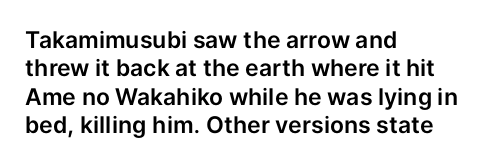
The image shows 23 px text type, upright; set left-aligned, line spacing 1.23x, normal letter spacing, not underlined.
